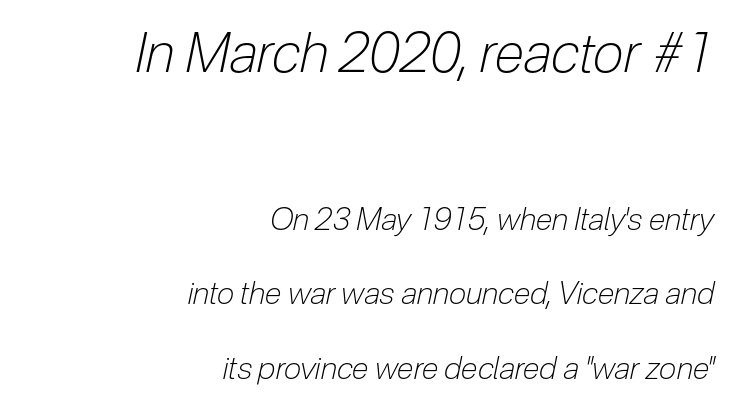
Between one letter and the next there's only the usual sliver of space. If you squint, the top block still reads clearly — it's the larger of the two. Is this a heavy cut? Hardly; it is regular or lighter. The space directly below the letters is spotless.
